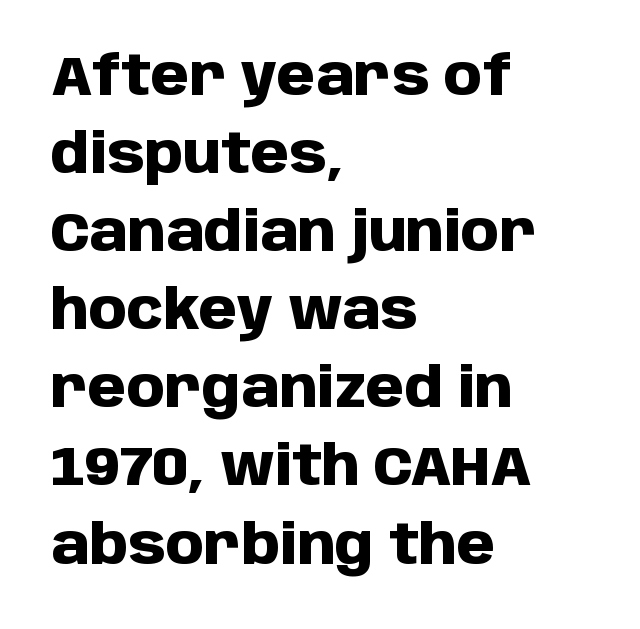
Q: Is the text bold? A: Yes.
Q: Is the text italic (slanted)? A: No, it is upright.
Q: Is the typeface a serif or a sans-serif typeface? A: Sans-serif.
Q: Is the text underlined? A: No.
Q: How is the paragraph aligned? A: Left-aligned.
Q: Is the spacing between letters normal or unusually wide? A: Normal.
Q: Is the spacing between lines tight, normal or loose? A: Normal.
Q: Width (condensed, normal, or wide)? A: Normal.
Q: Stroke contrast? A: Low.
Q: x-height? A: Large.
Q: Monospaced? A: No.
